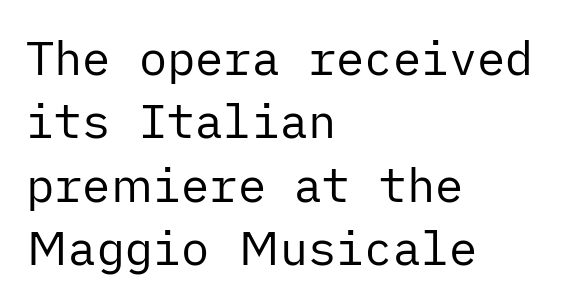
Q: Is the text bold? A: No.
Q: Is the text italic (slanted)? A: No, it is upright.
Q: Is the typeface a serif or a sans-serif typeface? A: Sans-serif.
Q: Is the text underlined? A: No.
Q: How is the paragraph aligned? A: Left-aligned.
Q: Is the spacing between letters normal or unusually wide? A: Normal.
Q: Is the spacing between lines tight, normal or loose? A: Normal.
Q: Width (condensed, normal, or wide)? A: Normal.
Q: Stroke contrast? A: Low.
Q: x-height? A: Medium.
